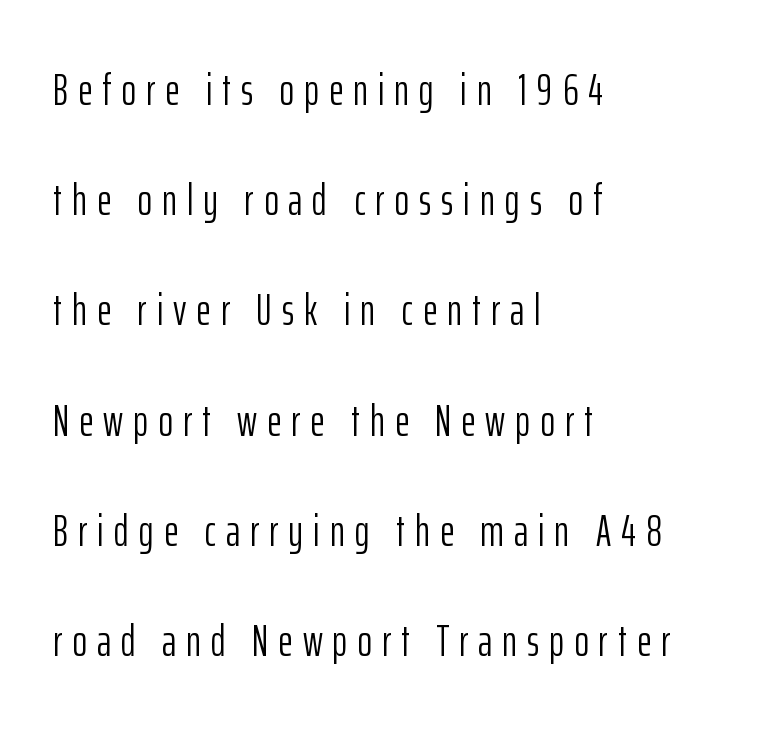
{"serif": "no", "italic": "no", "bold": "no", "weight": "light", "width": "condensed", "stroke_contrast": "low", "x_height": "medium", "monospaced": "no", "underline": "no", "align": "left", "line_spacing": "loose", "line_spacing_ratio": 2.45, "letter_spacing": "wide", "letter_spacing_em": 0.22, "glyph_px": 45}
